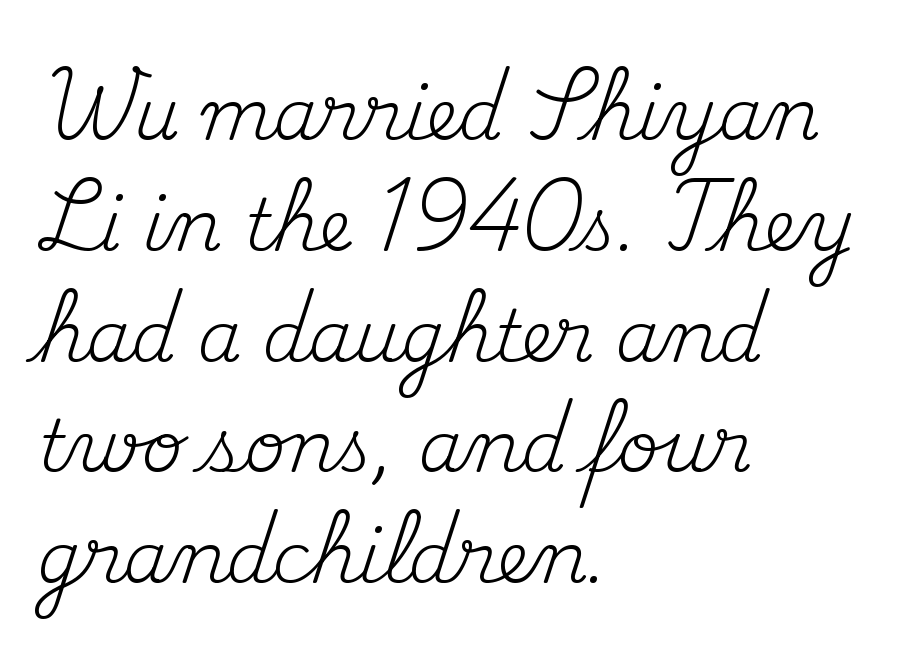
{"serif": "yes", "bold": "no", "weight": "regular", "width": "normal", "stroke_contrast": "medium", "x_height": "small", "monospaced": "no", "underline": "no", "align": "left", "line_spacing": "normal", "line_spacing_ratio": 1.56, "letter_spacing": "normal", "letter_spacing_em": 0.0, "glyph_px": 71}
